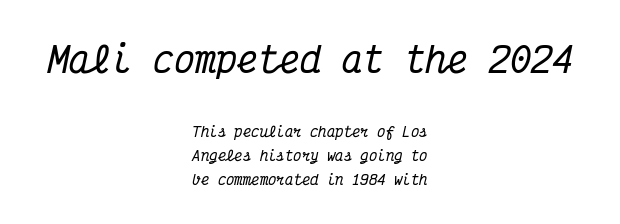
Q: Is the text italic (slanted)? A: Yes, it leans right by about 12 degrees.
Q: Is the typeface a serif or a sans-serif typeface? A: Serif.
Q: Is the text underlined? A: No.
Q: How is the paragraph aligned? A: Centered.
Q: Is the spacing between letters normal or unusually wide? A: Normal.
Q: Is the spacing between lines tight, normal or loose? A: Normal.
Q: Which block of text is set in a larger size, the first (top) or the second (bottom)? A: The first (top) one.
Q: Width (condensed, normal, or wide)? A: Condensed.
Q: Stroke contrast? A: Medium.
Q: x-height? A: Medium.
Q: Monospaced? A: Yes.
